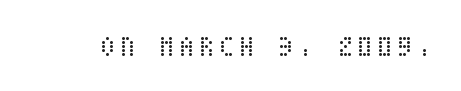
Weight class: somewhere from thin through regular. This is the regular roman posture of the typeface. This rendering features lettering with no underline.
